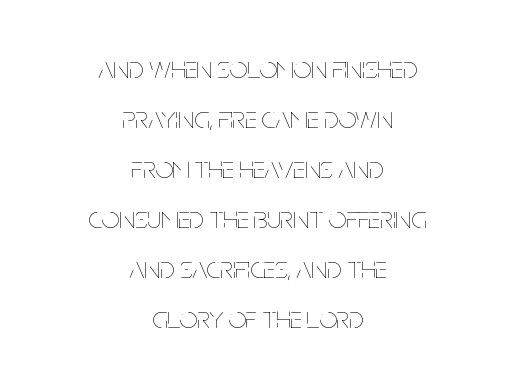
{"italic": "no", "bold": "no", "weight": "thin", "width": "condensed", "stroke_contrast": "low", "x_height": "large", "monospaced": "no", "underline": "no", "align": "center", "line_spacing": "normal", "line_spacing_ratio": 1.61, "letter_spacing": "normal", "letter_spacing_em": 0.0, "glyph_px": 31}
